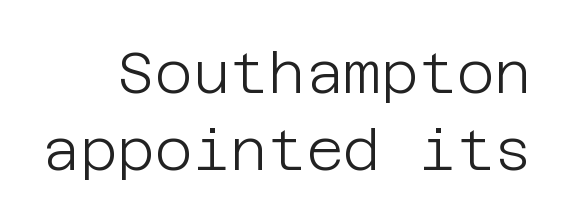
Q: Is the text bold? A: No.
Q: Is the text italic (slanted)? A: No, it is upright.
Q: Is the typeface a serif or a sans-serif typeface? A: Sans-serif.
Q: Is the text underlined? A: No.
Q: Is the spacing between letters normal or unusually wide? A: Normal.
Q: Is the spacing between lines tight, normal or loose? A: Normal.
Q: Width (condensed, normal, or wide)? A: Normal.
Q: Stroke contrast? A: Low.
Q: x-height? A: Large.
